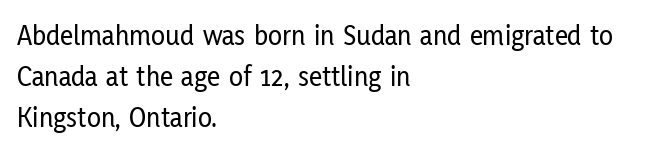
{"serif": "no", "italic": "no", "width": "condensed", "stroke_contrast": "low", "x_height": "medium", "monospaced": "no", "underline": "no", "align": "left", "line_spacing": "normal", "line_spacing_ratio": 1.41, "letter_spacing": "normal", "letter_spacing_em": 0.0, "glyph_px": 29}
